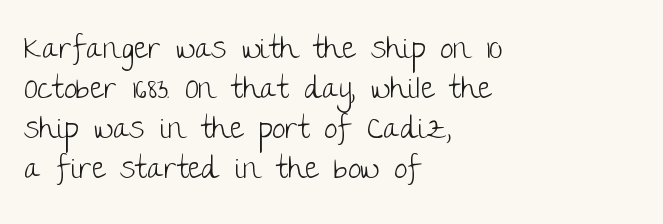
Caption: face not bold, strokes unweighted. This sample is left-justified, so line endings fall wherever the words run out. This sample has the flowing, uneven cadence of proportional lettering. Decoration check: the copy has no underline. The designer went with a sans here, leaving each stem footless. Words appear dense and cohesive because spacing is normal.
